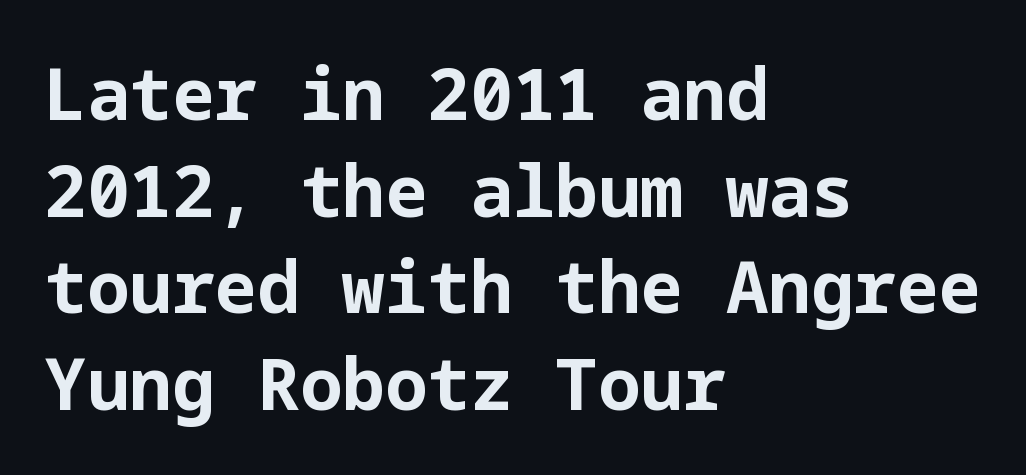
Q: Is the text bold? A: Yes.
Q: Is the text italic (slanted)? A: No, it is upright.
Q: Is the typeface a serif or a sans-serif typeface? A: Sans-serif.
Q: Is the text underlined? A: No.
Q: How is the paragraph aligned? A: Left-aligned.
Q: Is the spacing between letters normal or unusually wide? A: Normal.
Q: Is the spacing between lines tight, normal or loose? A: Normal.
Q: Width (condensed, normal, or wide)? A: Normal.
Q: Stroke contrast? A: Low.
Q: x-height? A: Medium.
